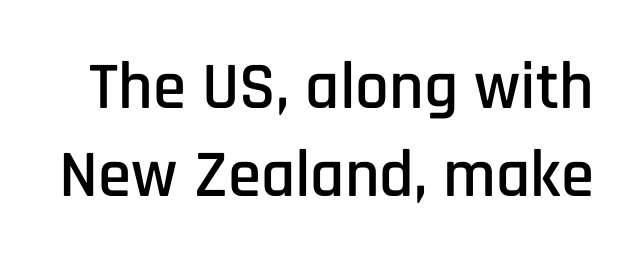
{"serif": "no", "italic": "no", "width": "condensed", "stroke_contrast": "low", "x_height": "large", "monospaced": "no", "underline": "no", "line_spacing": "normal", "line_spacing_ratio": 1.31, "letter_spacing": "normal", "letter_spacing_em": 0.0, "glyph_px": 67}
